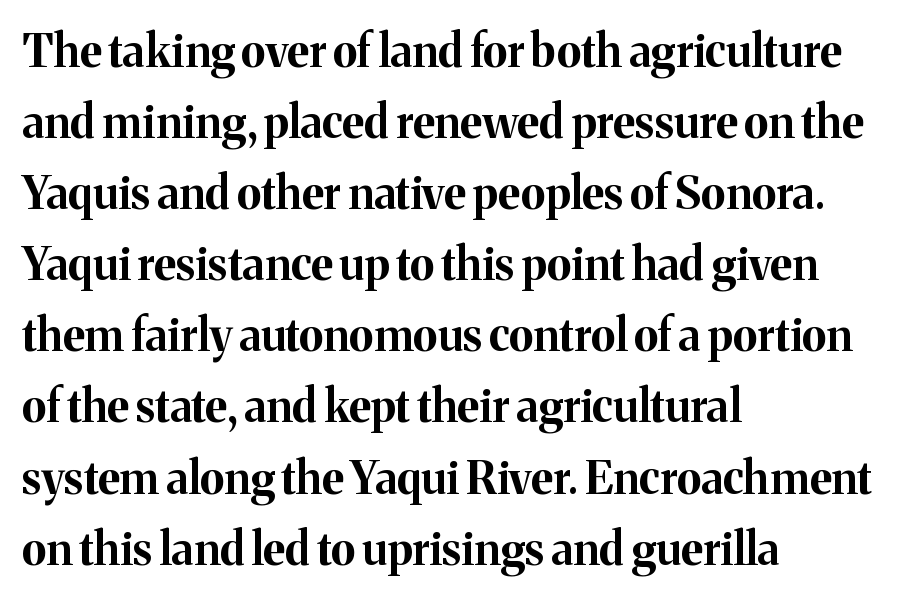
The image shows 45 px bold serif type, upright; set left-aligned, normal line spacing (1.58x), normal letter spacing, not underlined; medium stroke contrast and a medium x-height.
